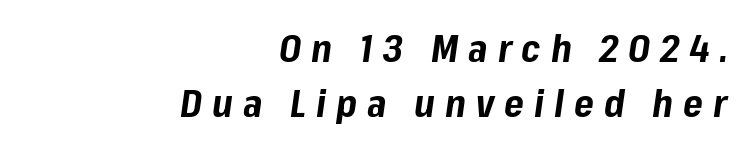
The image shows 38 px bold type, italic (leaning right); set right-aligned, normal line spacing (1.46x), unusually wide letter spacing (+0.26 em), not underlined; low stroke contrast and a medium x-height.
